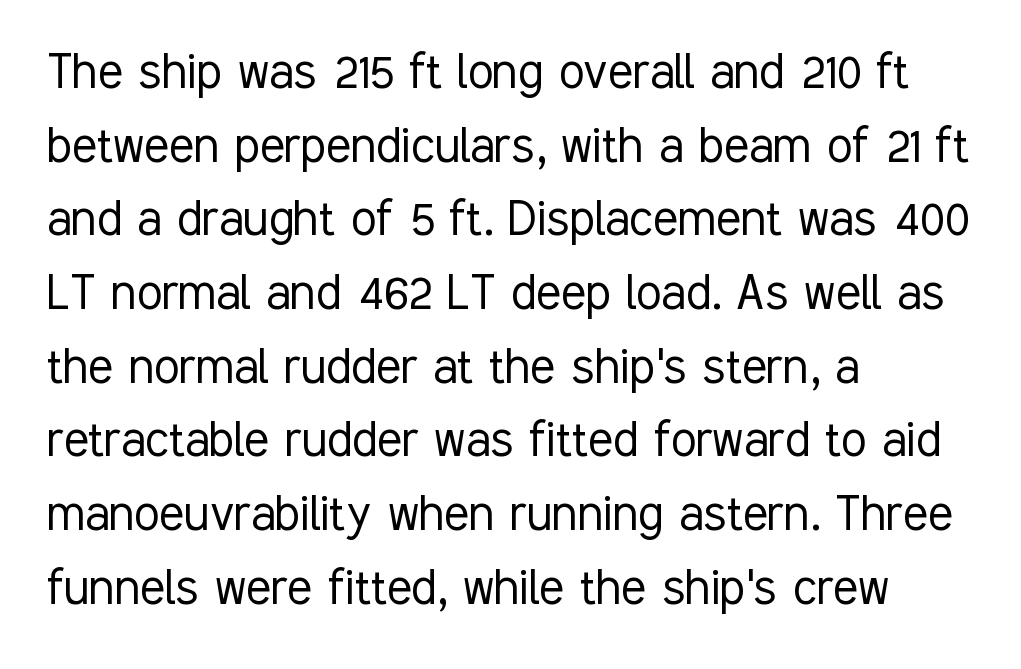
Notice how the passage keeps a crisp vertical edge on the left only. The rendering keeps characters at their native spacing. Check the space under the baseline: it is left empty. The type sits square on the baseline with zero lean. Baseline-to-baseline distance is the conventional proportion of letter height.
